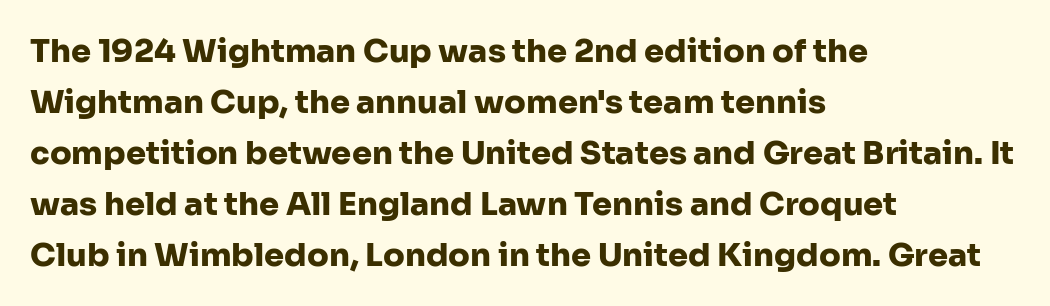
The image shows 32 px heavy sans-serif type, upright; set left-aligned, normal line spacing (1.59x), normal letter spacing, not underlined; low stroke contrast and a medium x-height.
